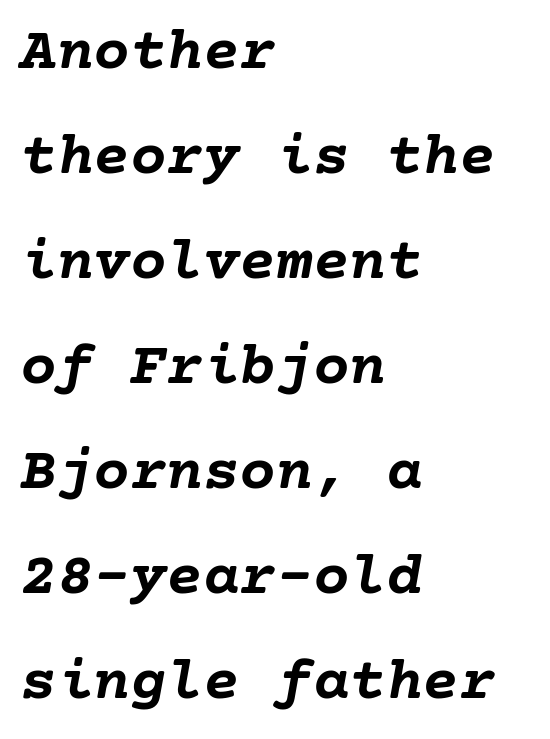
The image shows 61 px semibold type, italic (leaning right); set left-aligned, line spacing 1.72x, normal letter spacing, not underlined; low stroke contrast and a medium x-height.
